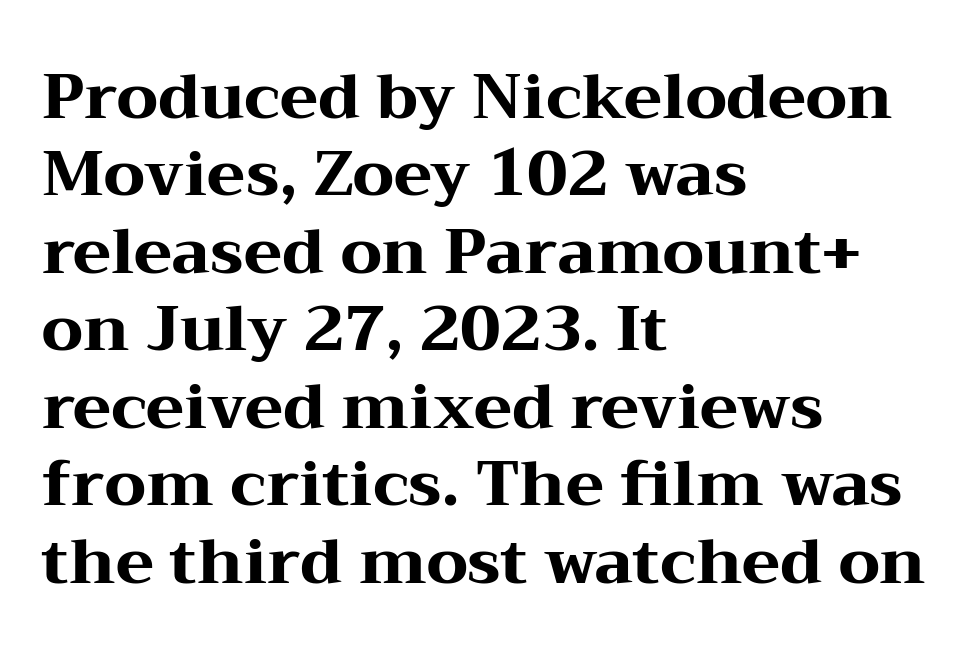
The image shows 63 px heavy, wide serif type, upright; set left-aligned, line spacing 1.23x, normal letter spacing, not underlined; medium stroke contrast and a medium x-height.
